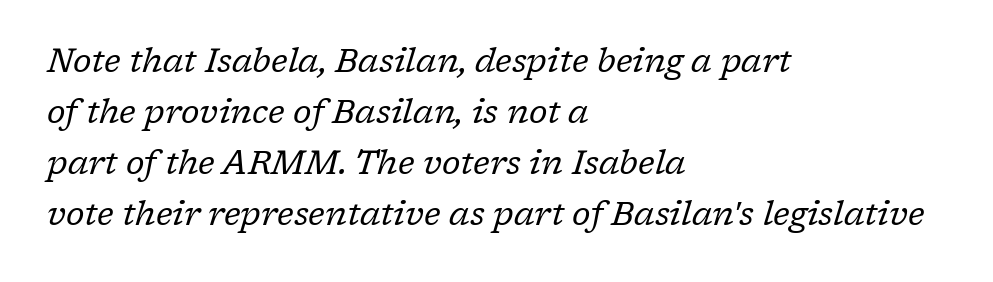
This sample keeps an unexceptional amount of space between lines. Look at the bottom of the vertical strokes: they flare into serifs here. This sample uses an oblique cut, with every glyph tilted off the vertical. Do the characters align in a grid? No, the font is proportional. This sample uses plain, unmodified letter spacing.
